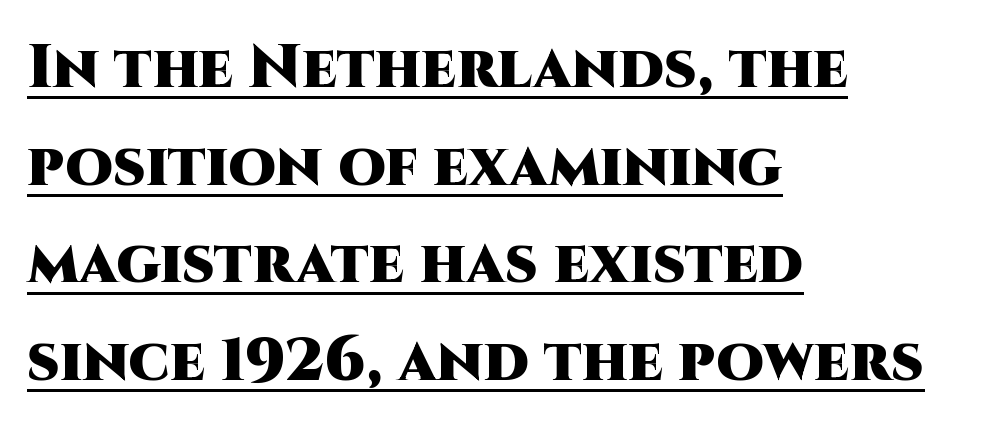
The image shows 61 px heavy sans-serif type, upright; set left-aligned, normal line spacing (1.6x), normal letter spacing, underlined; high stroke contrast and a large x-height.
